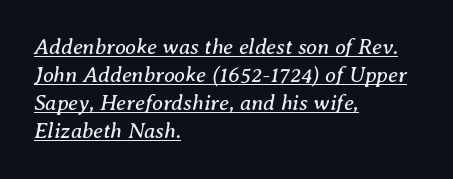
{"italic": "yes", "lean": "right", "slant_degrees": 8, "bold": "no", "underline": "yes", "align": "left", "line_spacing": "normal", "line_spacing_ratio": 1.28, "letter_spacing": "normal", "letter_spacing_em": 0.0, "glyph_px": 22}
